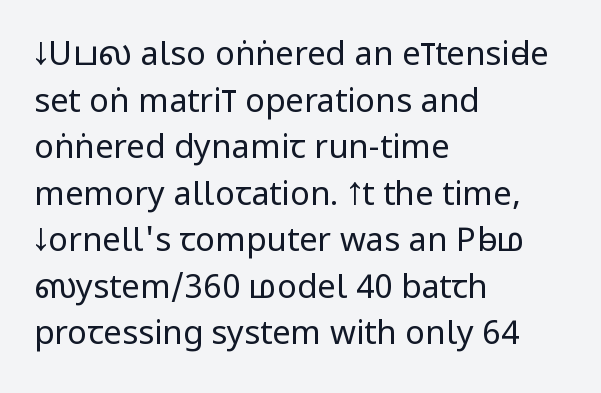
Q: Is the text bold? A: No.
Q: Is the text italic (slanted)? A: No, it is upright.
Q: Is the typeface a serif or a sans-serif typeface? A: Sans-serif.
Q: Is the text underlined? A: No.
Q: How is the paragraph aligned? A: Left-aligned.
Q: Is the spacing between letters normal or unusually wide? A: Normal.
Q: Is the spacing between lines tight, normal or loose? A: Normal.
Q: Width (condensed, normal, or wide)? A: Condensed.
Q: Stroke contrast? A: Low.
Q: x-height? A: Large.
Q: Monospaced? A: No.
